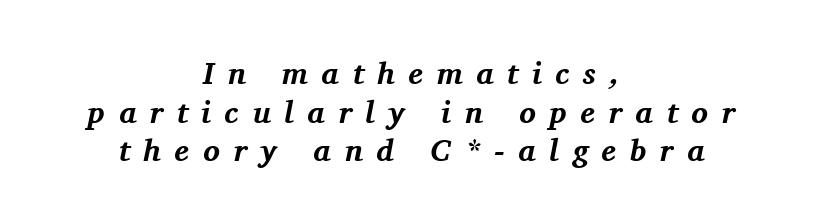
The image shows 31 px bold serif type, italic (leaning right); set centered, normal line spacing (1.25x), unusually wide letter spacing (+0.44 em), not underlined; medium stroke contrast and a medium x-height.
